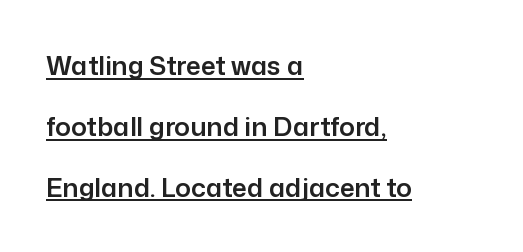
The image shows 26 px text type, upright; set left-aligned, loose line spacing (2.34x), normal letter spacing, underlined.
